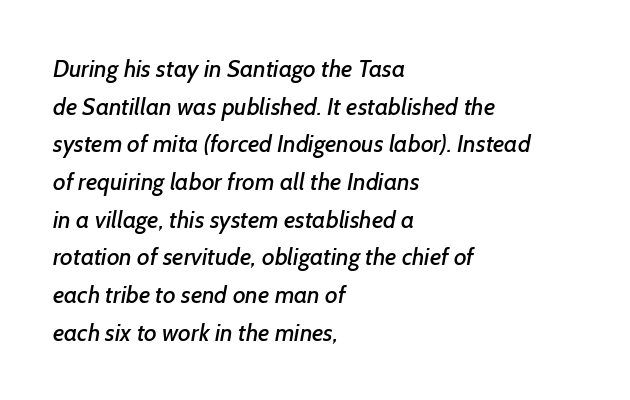
Q: Is the text underlined? A: No.
Q: How is the paragraph aligned? A: Left-aligned.
Q: Is the spacing between letters normal or unusually wide? A: Normal.
Q: Is the spacing between lines tight, normal or loose? A: Normal.
